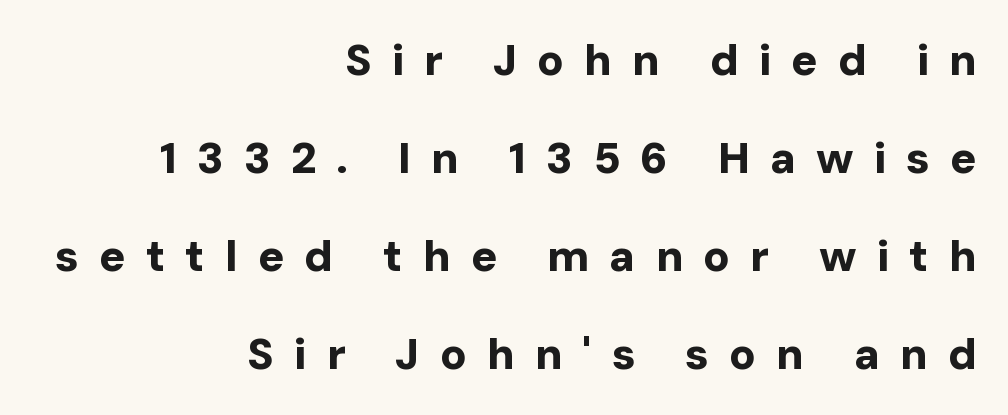
In terms of letterform style, serifs are entirely absent. If you drew a ruler down the right edge, every line would touch it. Notice how thick the strokes are: this is what a full bold looks like. Tracking value appears strongly positive — letters spread wide. Vertical spacing — loose. Is this a fixed-width face? No — the glyphs have proportional, varying widths.
